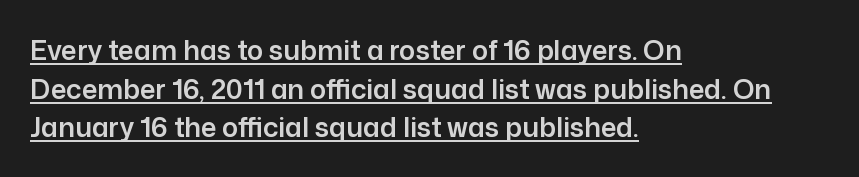
Q: Is the text italic (slanted)? A: No, it is upright.
Q: Is the text underlined? A: Yes.
Q: How is the paragraph aligned? A: Left-aligned.
Q: Is the spacing between letters normal or unusually wide? A: Normal.
Q: Is the spacing between lines tight, normal or loose? A: Normal.
